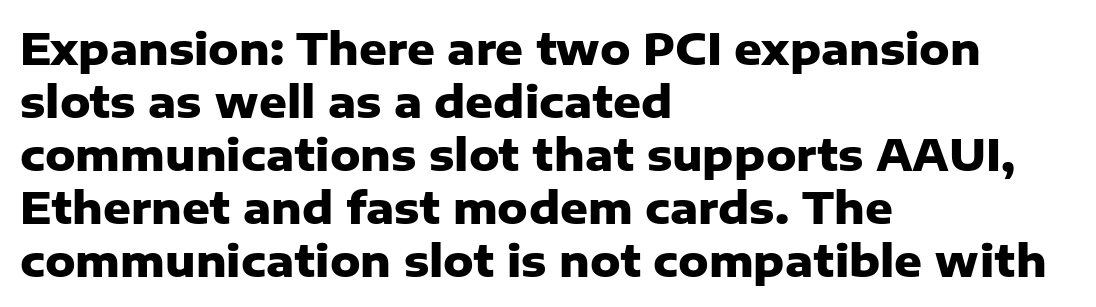
Strong, thick strokes mark this as bold type. The letters sit at their default tracking, neither squeezed nor spread. This sample uses an upright cut, with every glyph sitting square on the baseline. Proportional: the letters do not fall into vertical columns. Check where the strokes stop: nothing finishes them off — pure sans.
